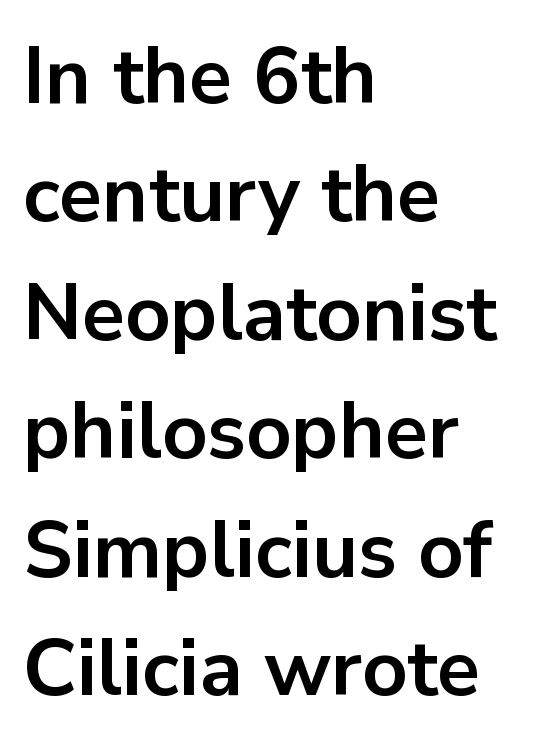
The image shows 79 px bold sans-serif type, upright; set left-aligned, normal line spacing (1.5x), normal letter spacing, not underlined; low stroke contrast and a medium x-height.
